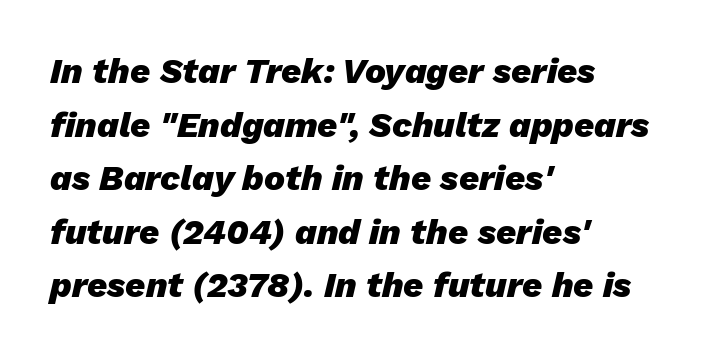
{"italic": "yes", "lean": "right", "slant_degrees": 13, "bold": "yes", "weight": "heavy", "width": "normal", "stroke_contrast": "low", "x_height": "medium", "monospaced": "no", "underline": "no", "align": "left", "line_spacing": "normal", "line_spacing_ratio": 1.53, "letter_spacing": "normal", "letter_spacing_em": 0.0, "glyph_px": 35}
